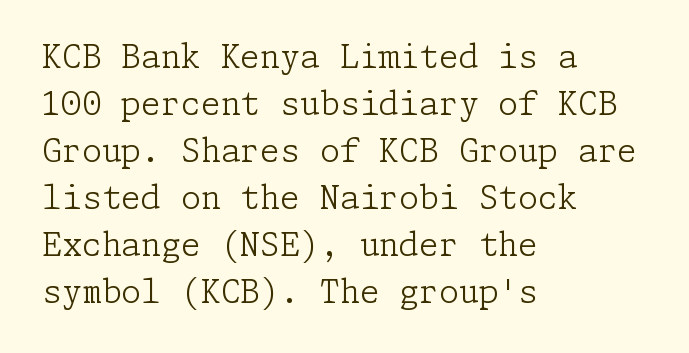
{"serif": "yes", "italic": "no", "bold": "no", "weight": "light", "width": "normal", "stroke_contrast": "low", "x_height": "medium", "underline": "no", "align": "left", "line_spacing": "normal", "line_spacing_ratio": 1.47, "letter_spacing": "normal", "letter_spacing_em": 0.0, "glyph_px": 32}
